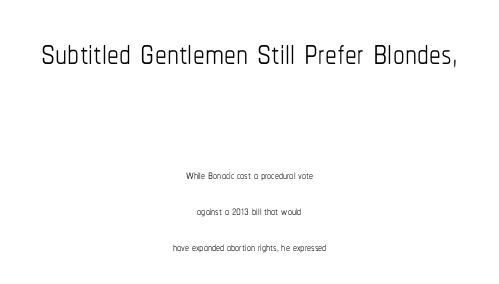
{"italic": "no", "bold": "no", "weight": "thin", "width": "condensed", "stroke_contrast": "low", "x_height": "medium", "monospaced": "no", "underline": "no", "align": "center", "line_spacing": "loose", "line_spacing_ratio": 2.25, "letter_spacing": "normal", "letter_spacing_em": 0.0, "larger_block": "first", "size_ratio": 2.94, "glyph_px": 47}
